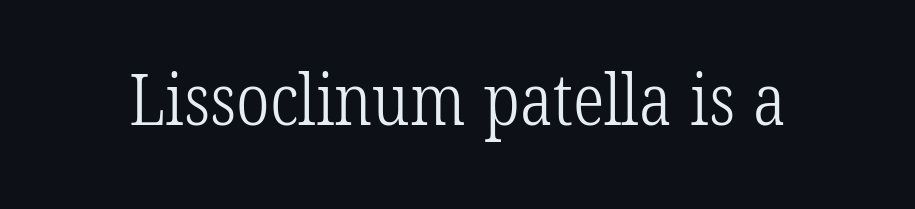
Q: Is the text bold? A: No.
Q: Is the typeface a serif or a sans-serif typeface? A: Serif.
Q: Is the text underlined? A: No.
Q: Is the spacing between letters normal or unusually wide? A: Normal.
Q: Width (condensed, normal, or wide)? A: Condensed.
Q: Stroke contrast? A: Low.
Q: x-height? A: Medium.
Q: Monospaced? A: No.
